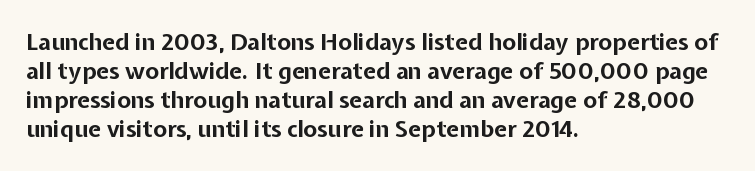
Q: Is the text bold? A: Yes.
Q: Is the text italic (slanted)? A: No, it is upright.
Q: Is the text underlined? A: No.
Q: How is the paragraph aligned? A: Left-aligned.
Q: Is the spacing between letters normal or unusually wide? A: Normal.
Q: Is the spacing between lines tight, normal or loose? A: Normal.
